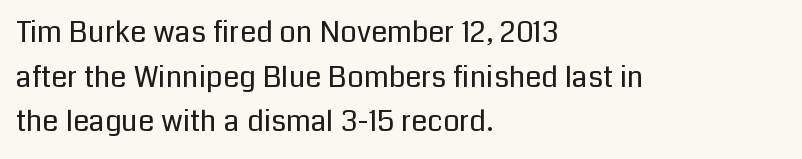
You could not count columns in this text — the font is proportionally spaced. The space directly below the letters is spotless. Compared with a centered layout, this one pins lines to the left instead. The font family rendered here belongs to the sans-serif group.
